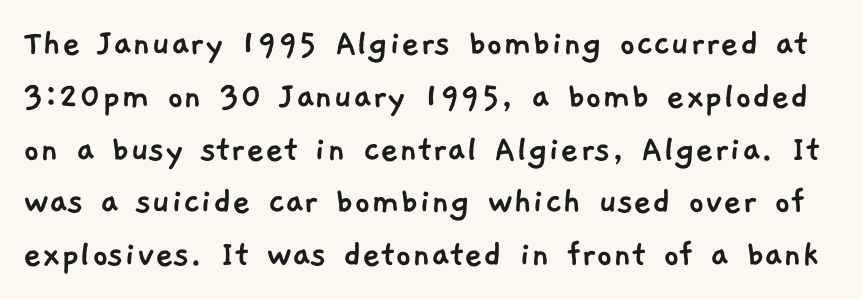
{"serif": "no", "width": "normal", "stroke_contrast": "low", "x_height": "medium", "monospaced": "no", "underline": "no", "line_spacing": "normal", "line_spacing_ratio": 1.32, "letter_spacing": "normal", "letter_spacing_em": 0.0, "glyph_px": 40}
